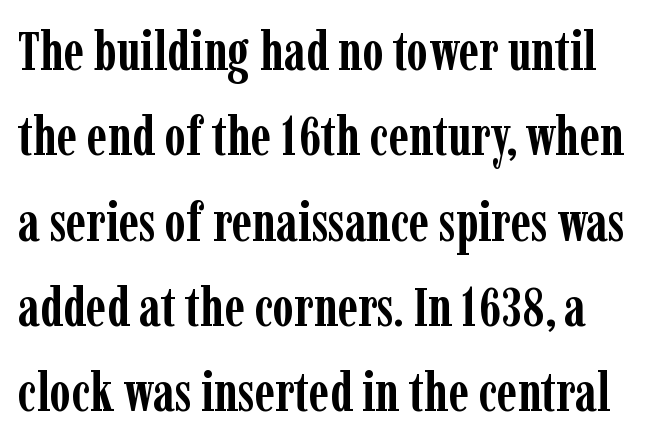
The glyphs in this specimen are seriffed. I'd describe the lettering as bold — thick and assertive. This block has exactly the height ordinary leading produces. The lettering holds an erect, upright posture throughout.
